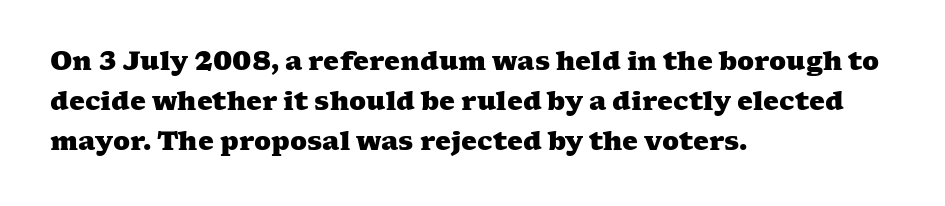
Rule under the text: the space is simply empty. In terms of weight, the rendering is a true, heavy bold. Horizontal bands of white between lines are of average thickness. The letters sit at their default tracking, neither squeezed nor spread. In CSS terms this would be text-align: left.
